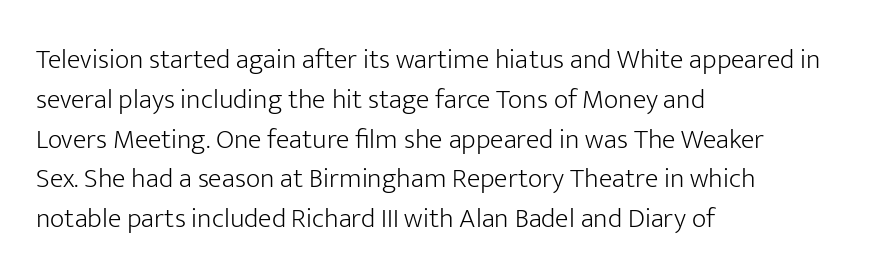
Upright lettering throughout. Compared with a centered layout, this one pins lines to the left instead. The line texture is even and compact thanks to regular tracking. Look at the bottom of the vertical strokes: they stop flat, with no serifs. The face used here is proportionally spaced, like ordinary book or web type. Summary of weight: not heavy and not bold.
